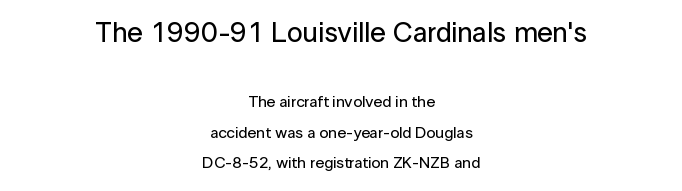
Nobody drew a line under any word here. Character widths vary here, with narrow letters taking less room than wide ones. In terms of letterform style, serifs are entirely absent. Horizontal alignment here is central, giving a formal, balanced look. This is the regular roman posture of the typeface. The earlier block is typeset at a bigger size than the later block.
